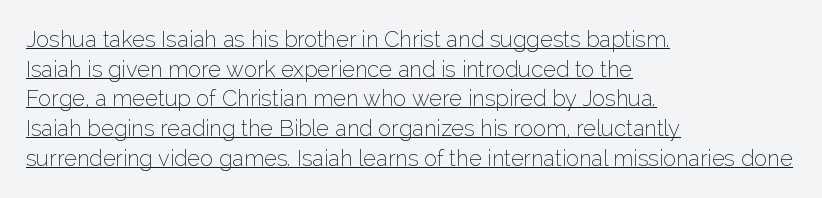
The image shows 22 px text type, upright; set left-aligned, normal line spacing (1.35x), normal letter spacing, underlined.
